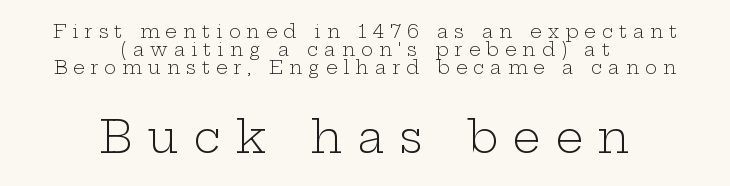
The image shows 44 px light, wide serif type, upright; set centered, tight line spacing (1.0x), unusually wide letter spacing (+0.34 em), not underlined; the second (bottom) block is 2.44x larger; low stroke contrast and a medium x-height.
